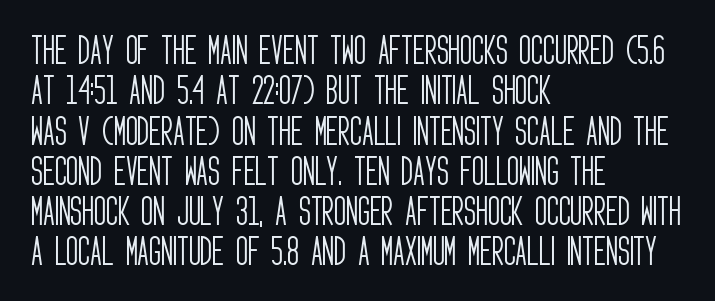
Q: Is the text bold? A: No.
Q: Is the text italic (slanted)? A: No, it is upright.
Q: Is the typeface a serif or a sans-serif typeface? A: Sans-serif.
Q: Is the text underlined? A: No.
Q: How is the paragraph aligned? A: Left-aligned.
Q: Is the spacing between letters normal or unusually wide? A: Normal.
Q: Width (condensed, normal, or wide)? A: Condensed.
Q: Stroke contrast? A: Low.
Q: x-height? A: Large.
Q: Monospaced? A: No.
